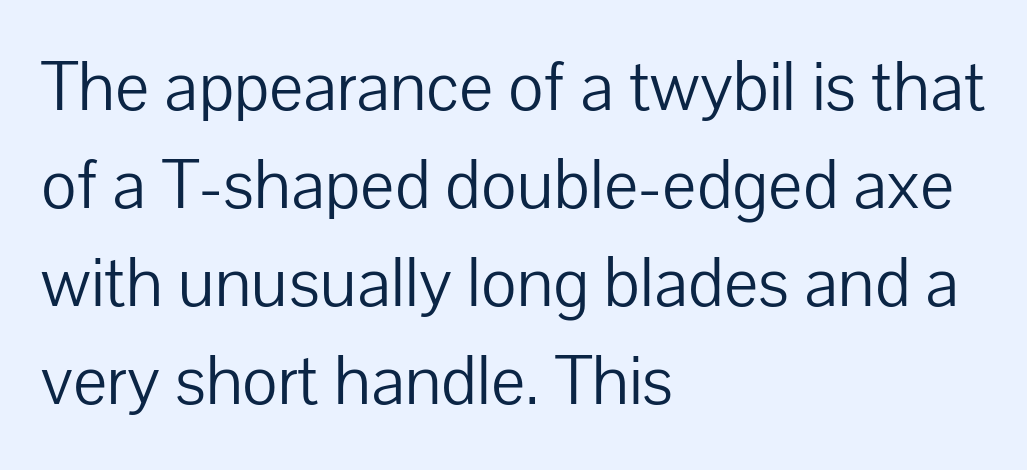
{"serif": "no", "italic": "no", "bold": "no", "weight": "light", "width": "normal", "stroke_contrast": "low", "x_height": "medium", "monospaced": "no", "underline": "no", "align": "left", "line_spacing": "normal", "line_spacing_ratio": 1.36, "letter_spacing": "normal", "letter_spacing_em": 0.0, "glyph_px": 72}
